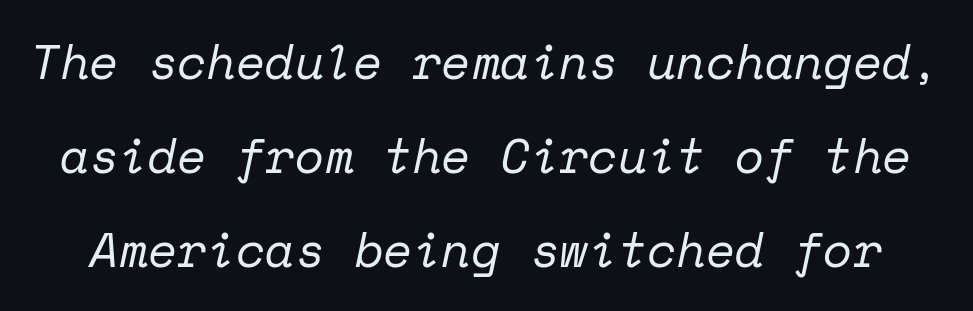
The glyphs are unaccompanied by any horizontal stroke below them. Compared with typical body copy, the letter spacing here is the same. Looking at the ascenders, they clearly lean. Airy leading. Is this a heavy cut? Hardly; it is regular or lighter.
